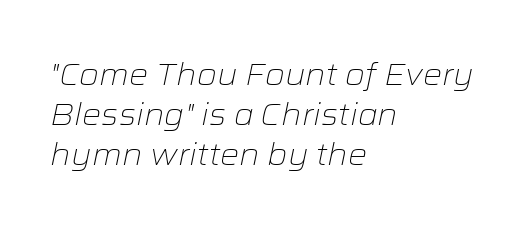
Horizontally, the lines are justified to the leading edge only. Descender tails drop into unmarked territory. Regular leading. The weight would be labelled regular, book, light, or lighter still.
